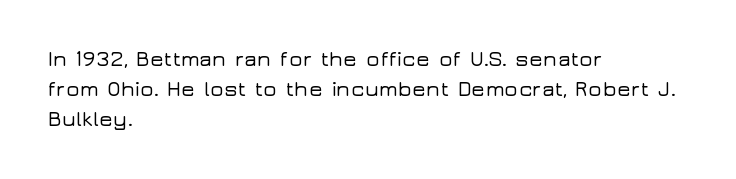
{"italic": "no", "underline": "no", "align": "left", "line_spacing": "normal", "line_spacing_ratio": 1.42, "letter_spacing": "normal", "letter_spacing_em": 0.0, "glyph_px": 21}
